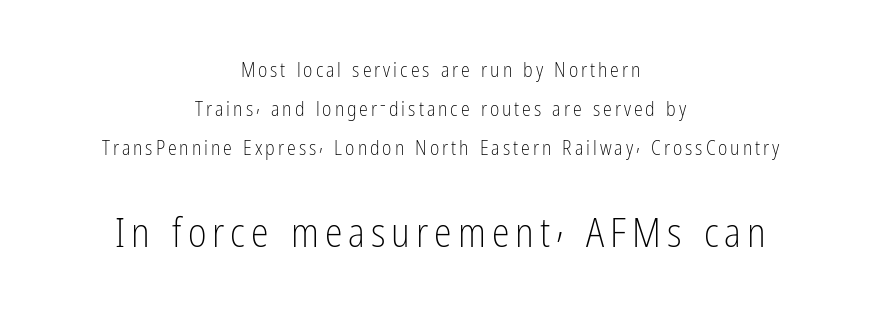
The image shows 40 px light, condensed sans-serif type, upright; set centered, loose line spacing (1.95x), not underlined; the second (bottom) block is 2.0x larger; low stroke contrast and a medium x-height.
